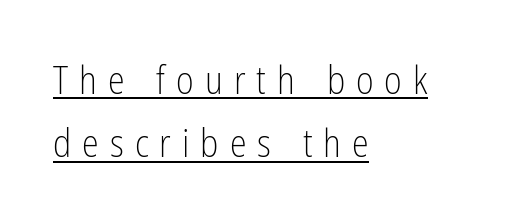
Upright lettering throughout. Is this a fixed-width face? No — the glyphs have proportional, varying widths. A baseline rule has been typeset under these characters. A quiet, ordinary-to-light weight characterises the typeface. These lines have a slow, spaced-out rhythm from letter to letter. The vertical gap from one line to the next is medium.
